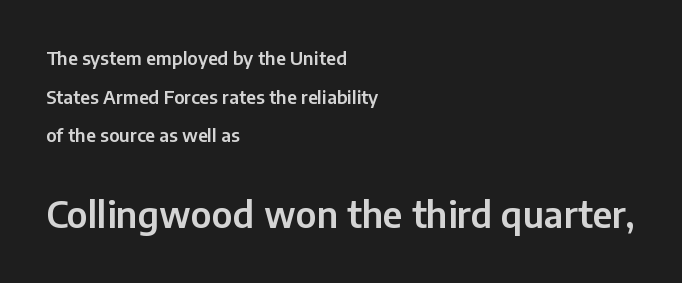
{"serif": "no", "italic": "no", "width": "normal", "stroke_contrast": "low", "x_height": "medium", "monospaced": "no", "underline": "no", "align": "left", "line_spacing": "loose", "line_spacing_ratio": 2.14, "letter_spacing": "normal", "letter_spacing_em": 0.0, "larger_block": "second", "size_ratio": 2.0, "glyph_px": 36}
